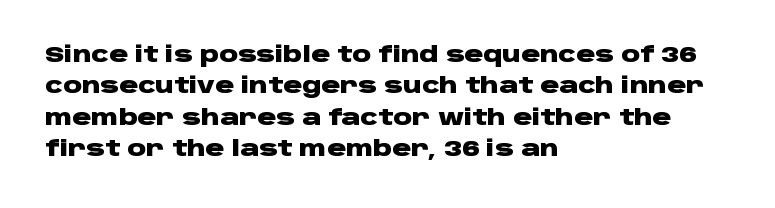
Q: Is the text bold? A: Yes.
Q: Is the text italic (slanted)? A: No, it is upright.
Q: Is the text underlined? A: No.
Q: How is the paragraph aligned? A: Left-aligned.
Q: Is the spacing between letters normal or unusually wide? A: Normal.
Q: Is the spacing between lines tight, normal or loose? A: Normal.
